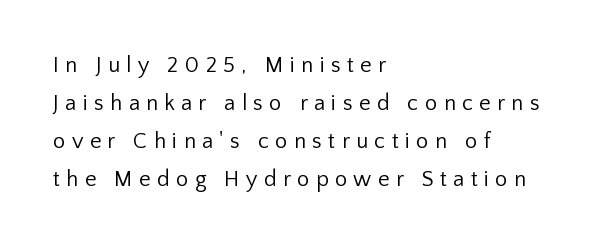
Q: Is the text bold? A: No.
Q: Is the text italic (slanted)? A: No, it is upright.
Q: Is the text underlined? A: No.
Q: How is the paragraph aligned? A: Left-aligned.
Q: Is the spacing between letters normal or unusually wide? A: Unusually wide.
